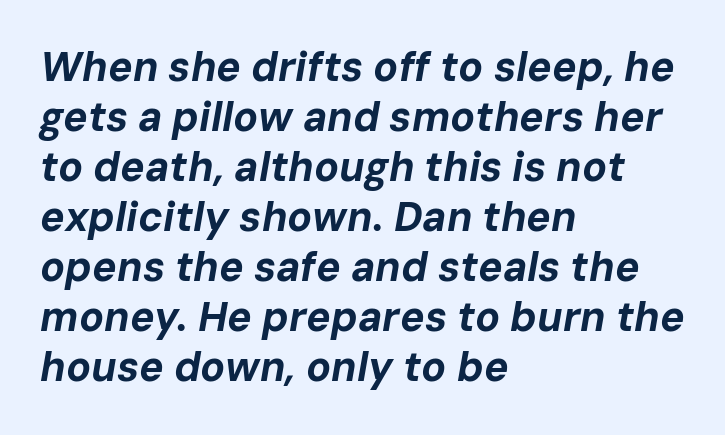
{"italic": "yes", "lean": "right", "slant_degrees": 10, "bold": "yes", "weight": "bold", "width": "normal", "stroke_contrast": "low", "x_height": "medium", "monospaced": "no", "underline": "no", "align": "left", "line_spacing_ratio": 1.22, "letter_spacing": "normal", "letter_spacing_em": 0.0, "glyph_px": 41}
